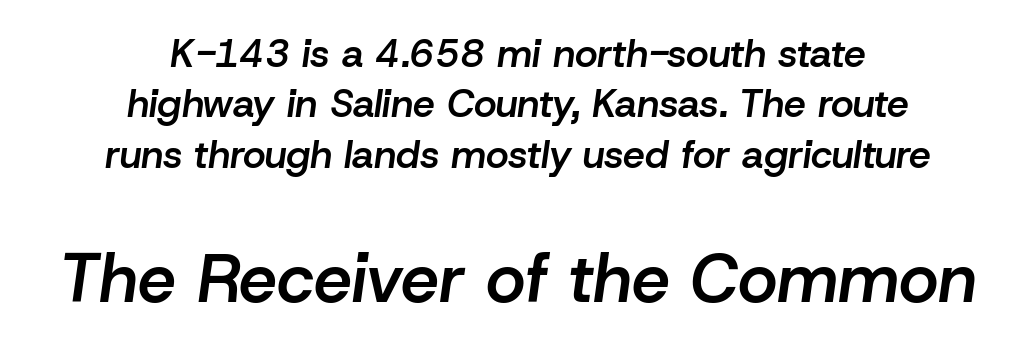
Q: Is the text bold? A: Semi-bold.
Q: Is the text italic (slanted)? A: Yes, it leans right by about 8 degrees.
Q: Is the text underlined? A: No.
Q: How is the paragraph aligned? A: Centered.
Q: Is the spacing between letters normal or unusually wide? A: Normal.
Q: Is the spacing between lines tight, normal or loose? A: Normal.
Q: Which block of text is set in a larger size, the first (top) or the second (bottom)? A: The second (bottom) one.
Q: Width (condensed, normal, or wide)? A: Normal.
Q: Stroke contrast? A: Low.
Q: x-height? A: Medium.
Q: Monospaced? A: No.
